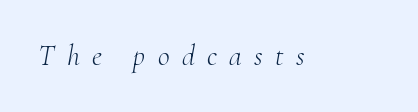
Q: Is the text bold? A: No.
Q: Is the text italic (slanted)? A: Yes, it leans right by about 10 degrees.
Q: Is the typeface a serif or a sans-serif typeface? A: Serif.
Q: Is the text underlined? A: No.
Q: Is the spacing between letters normal or unusually wide? A: Unusually wide.
Q: Width (condensed, normal, or wide)? A: Normal.
Q: Stroke contrast? A: Medium.
Q: x-height? A: Small.
Q: Monospaced? A: No.
